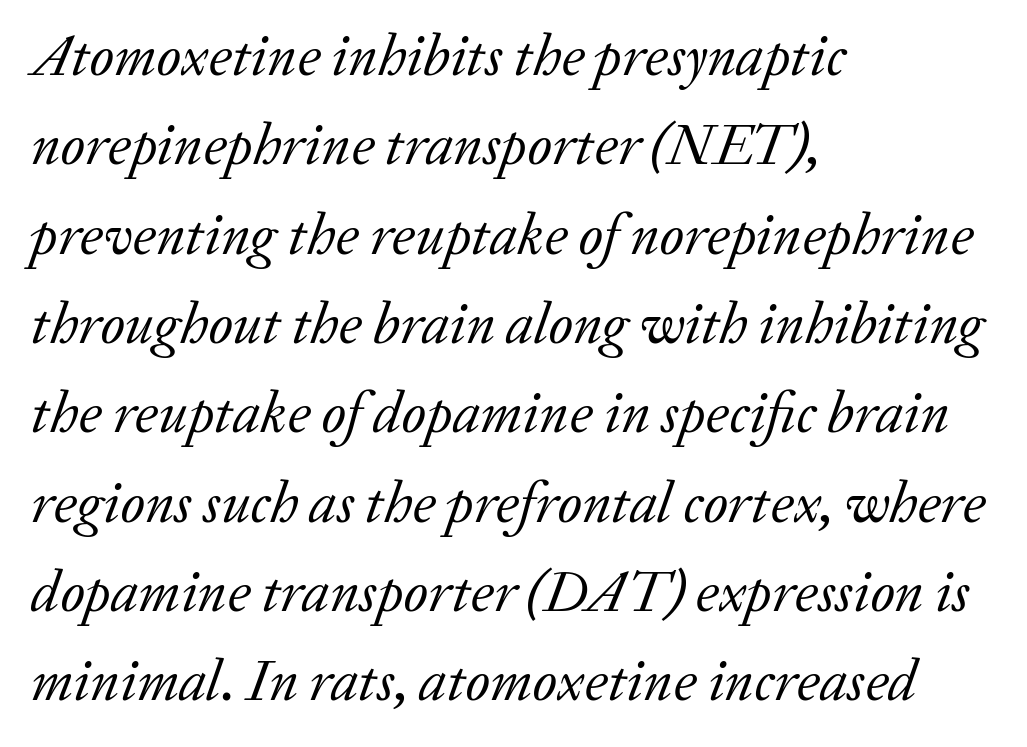
Q: Is the text bold? A: No.
Q: Is the text italic (slanted)? A: Yes, it leans right by about 20 degrees.
Q: Is the typeface a serif or a sans-serif typeface? A: Serif.
Q: Is the text underlined? A: No.
Q: How is the paragraph aligned? A: Left-aligned.
Q: Is the spacing between letters normal or unusually wide? A: Normal.
Q: Is the spacing between lines tight, normal or loose? A: Normal.
Q: Width (condensed, normal, or wide)? A: Normal.
Q: Stroke contrast? A: Low.
Q: x-height? A: Medium.
Q: Monospaced? A: No.
